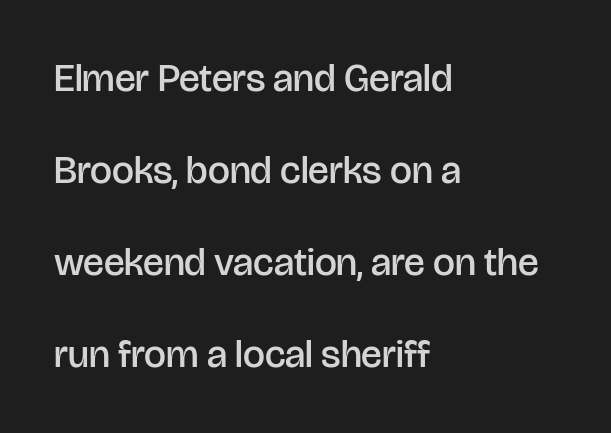
Leading is clearly above the norm, producing a sparse column. Typographic density is moderately raised because the face is semibold. Which margin do the lines hug? The left one — the right edge is uneven. The space directly below the letters is spotless. The letters advance in unequal steps, a hallmark of proportional type.
